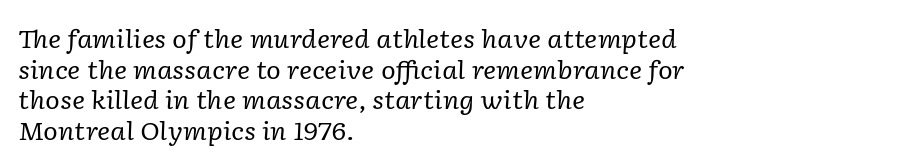
The image shows 25 px text type, italic (leaning right); set left-aligned, line spacing 1.23x, normal letter spacing, not underlined.
